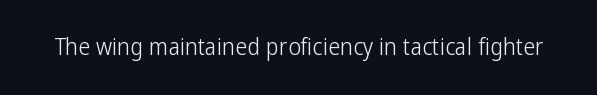
Only glyphs here, with clear space below each row. Notice how the stems are strictly vertical — no italics here. Between one letter and the next there's only the usual sliver of space. Is this a heavy cut? Hardly; it is regular or lighter.
